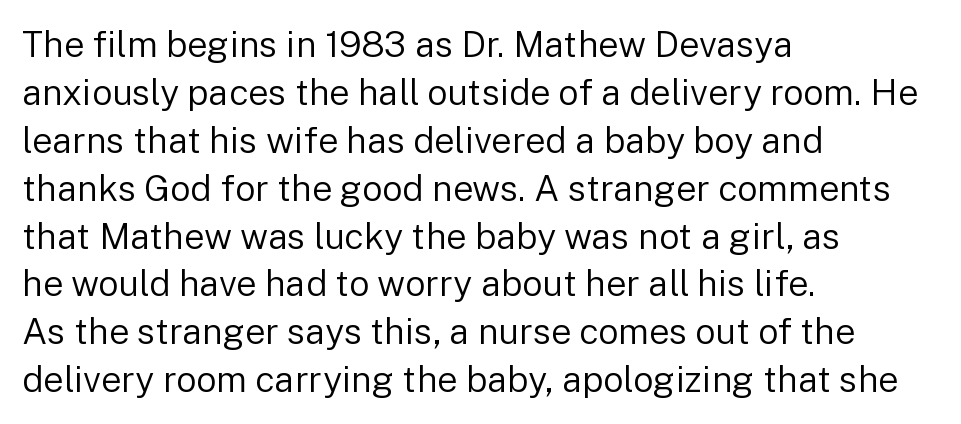
{"serif": "no", "italic": "no", "bold": "no", "weight": "regular", "width": "normal", "stroke_contrast": "low", "x_height": "medium", "monospaced": "no", "underline": "no", "align": "left", "line_spacing": "normal", "line_spacing_ratio": 1.33, "letter_spacing": "normal", "letter_spacing_em": 0.0, "glyph_px": 36}
